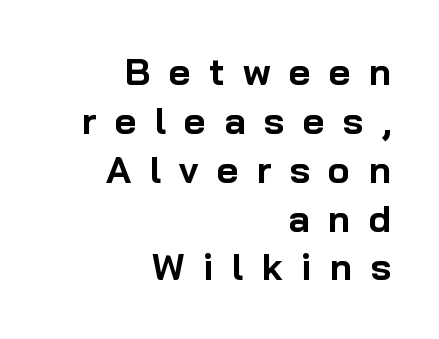
In terms of weight, the rendering is a true, heavy bold. Letterform terminals end flat and unadorned throughout the passage. Descenders hang freely into open space. The font's upright variant was chosen for this text. Does the leading feel generous? No, just average.
